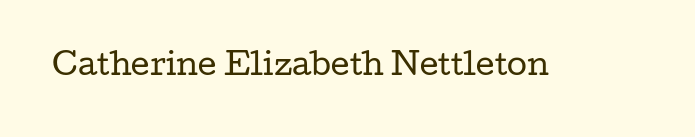
The image shows 29 px regular-weight, wide serif type, upright; set normal letter spacing, not underlined; low stroke contrast and a medium x-height.
